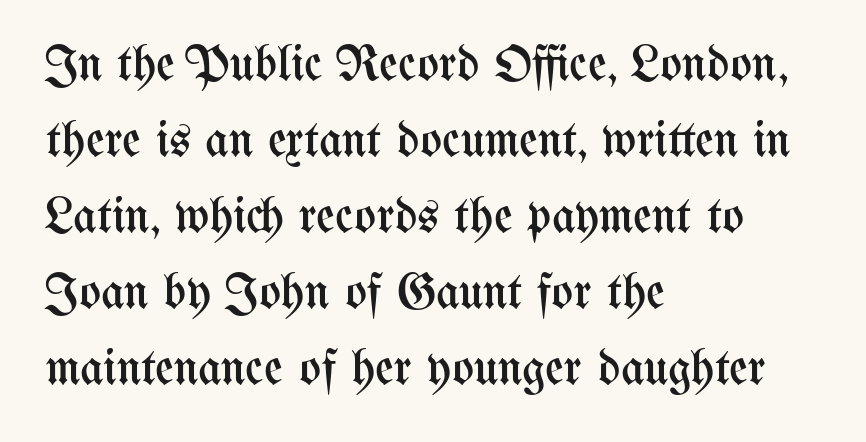
Each letter keeps its own natural width here, so spacing adapts to shape. Regarding leading, the lines here are spaced in the standard way. Quick note: underline off. Line starts are locked; line ends wander. A quiet, ordinary-to-light weight characterises the typeface.
